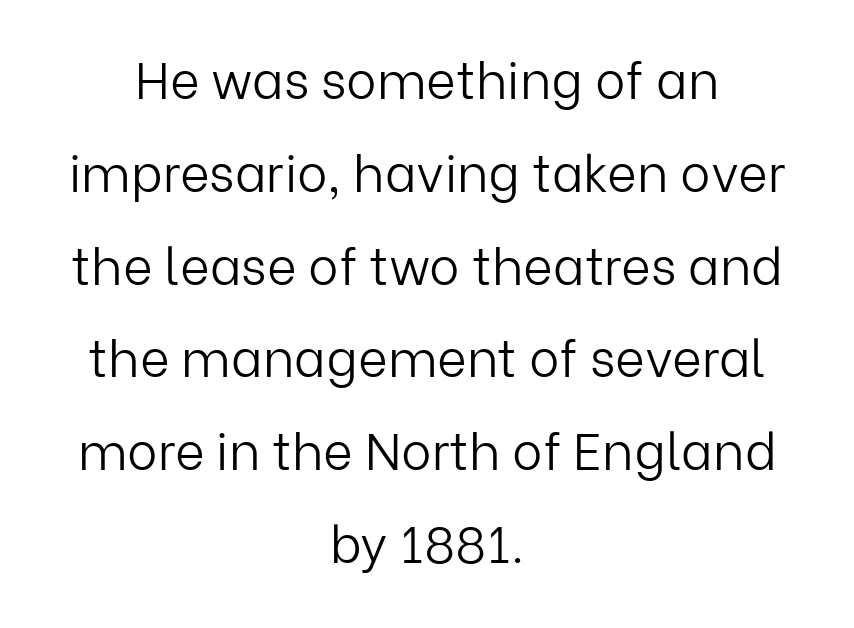
{"serif": "no", "italic": "no", "bold": "no", "weight": "light", "width": "normal", "stroke_contrast": "low", "x_height": "medium", "monospaced": "no", "underline": "no", "align": "center", "line_spacing_ratio": 1.82, "letter_spacing": "normal", "letter_spacing_em": 0.0, "glyph_px": 51}
